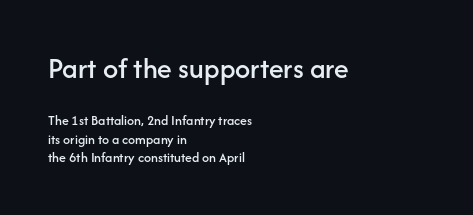
The block of text has a typical density, with ordinary space between rows. Underlining? Definitely not there. Caption: upper text group enlarged, lower text group reduced. A classic flush-left, rag-right setting is used for this passage. Every stem runs plumb, perpendicular to the baseline. The letters advance in unequal steps, a hallmark of proportional type.
